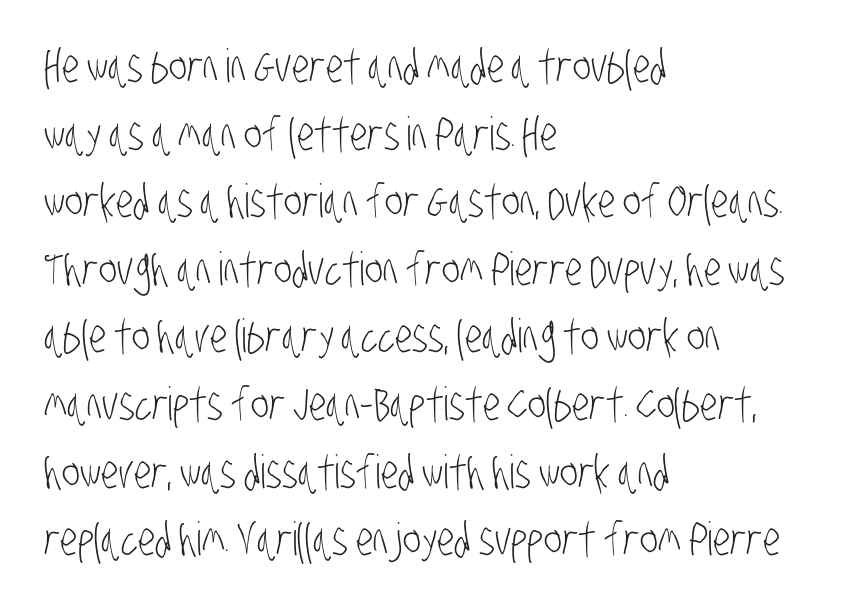
The image shows 46 px light, condensed sans-serif type; set left-aligned, normal line spacing (1.47x), normal letter spacing, not underlined; low stroke contrast and a large x-height.
